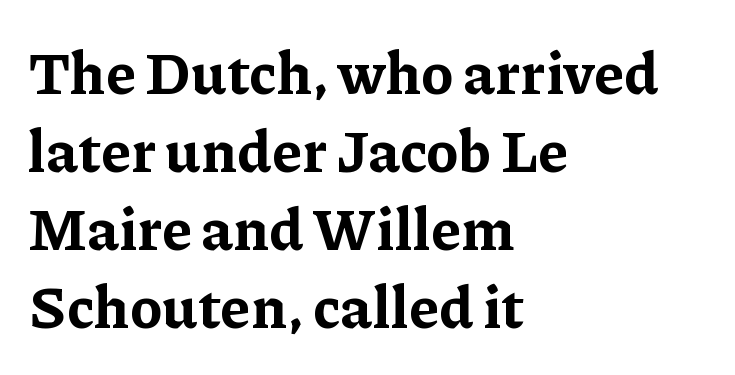
The image shows 59 px bold serif type, upright; set left-aligned, normal line spacing (1.32x), normal letter spacing, not underlined; low stroke contrast and a medium x-height.
